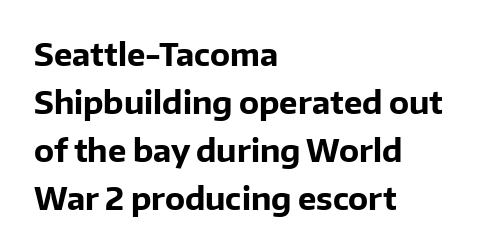
{"serif": "no", "italic": "no", "bold": "yes", "weight": "bold", "width": "normal", "stroke_contrast": "low", "x_height": "medium", "monospaced": "no", "underline": "no", "align": "left", "line_spacing": "normal", "line_spacing_ratio": 1.55, "letter_spacing": "normal", "letter_spacing_em": 0.0, "glyph_px": 31}
